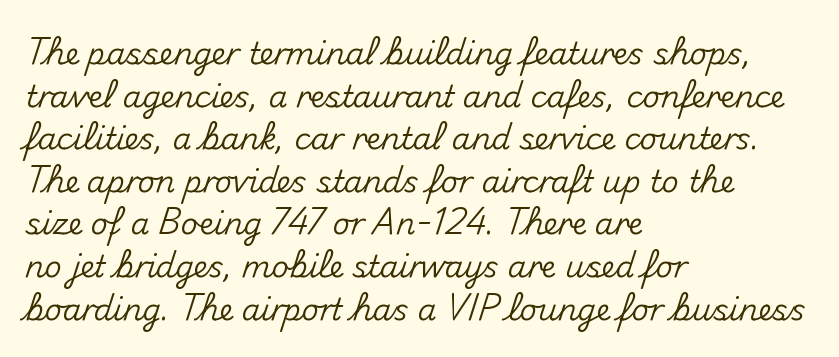
{"serif": "no", "width": "normal", "stroke_contrast": "medium", "x_height": "small", "monospaced": "no", "underline": "no", "align": "left", "line_spacing": "normal", "line_spacing_ratio": 1.42, "letter_spacing": "normal", "letter_spacing_em": 0.0, "glyph_px": 30}
